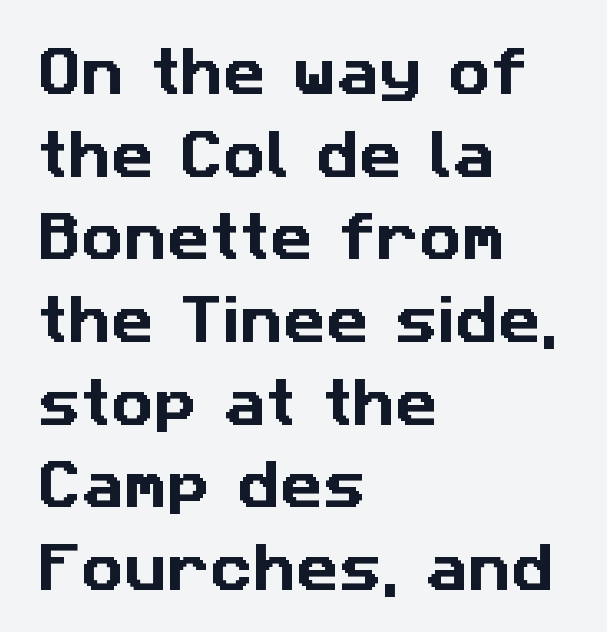
The image shows 53 px sans-serif type; set left-aligned, normal line spacing (1.56x), normal letter spacing, not underlined; low stroke contrast and a medium x-height.
